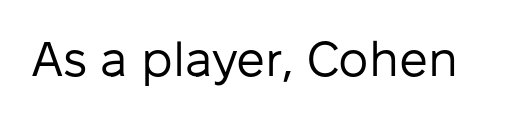
Q: Is the text bold? A: No.
Q: Is the text italic (slanted)? A: No, it is upright.
Q: Is the typeface a serif or a sans-serif typeface? A: Sans-serif.
Q: Is the text underlined? A: No.
Q: Is the spacing between letters normal or unusually wide? A: Normal.
Q: Width (condensed, normal, or wide)? A: Normal.
Q: Stroke contrast? A: Low.
Q: x-height? A: Medium.
Q: Monospaced? A: No.
